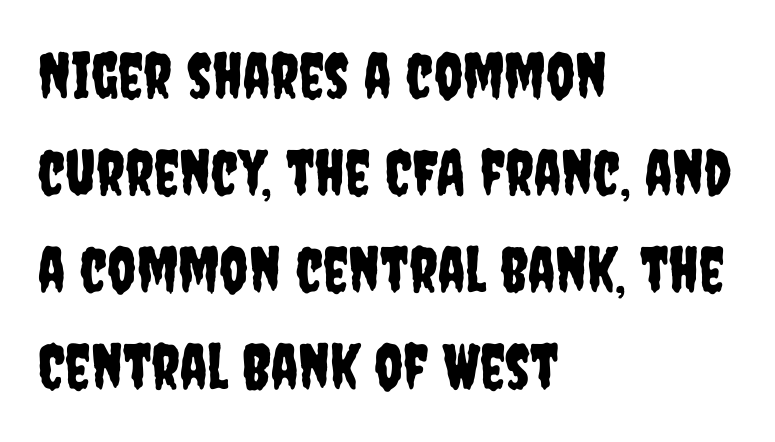
Q: Is the text italic (slanted)? A: No, it is upright.
Q: Is the typeface a serif or a sans-serif typeface? A: Sans-serif.
Q: Is the text underlined? A: No.
Q: How is the paragraph aligned? A: Left-aligned.
Q: Is the spacing between letters normal or unusually wide? A: Normal.
Q: Is the spacing between lines tight, normal or loose? A: Normal.
Q: Width (condensed, normal, or wide)? A: Condensed.
Q: Stroke contrast? A: Low.
Q: x-height? A: Large.
Q: Monospaced? A: No.
